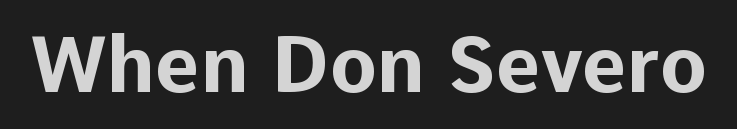
Q: Is the text bold? A: Yes.
Q: Is the text italic (slanted)? A: No, it is upright.
Q: Is the typeface a serif or a sans-serif typeface? A: Sans-serif.
Q: Is the text underlined? A: No.
Q: Is the spacing between letters normal or unusually wide? A: Normal.
Q: Width (condensed, normal, or wide)? A: Normal.
Q: Stroke contrast? A: Low.
Q: x-height? A: Medium.
Q: Monospaced? A: No.
